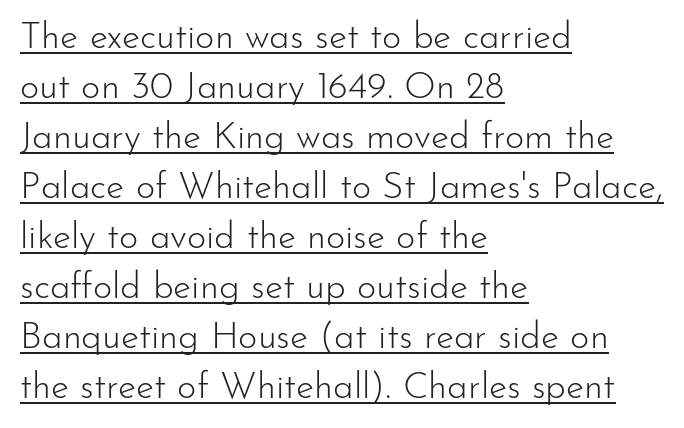
{"serif": "no", "italic": "no", "bold": "no", "weight": "light", "width": "normal", "stroke_contrast": "low", "x_height": "small", "monospaced": "no", "underline": "yes", "align": "left", "line_spacing": "normal", "line_spacing_ratio": 1.35, "letter_spacing": "normal", "letter_spacing_em": 0.0, "glyph_px": 37}
